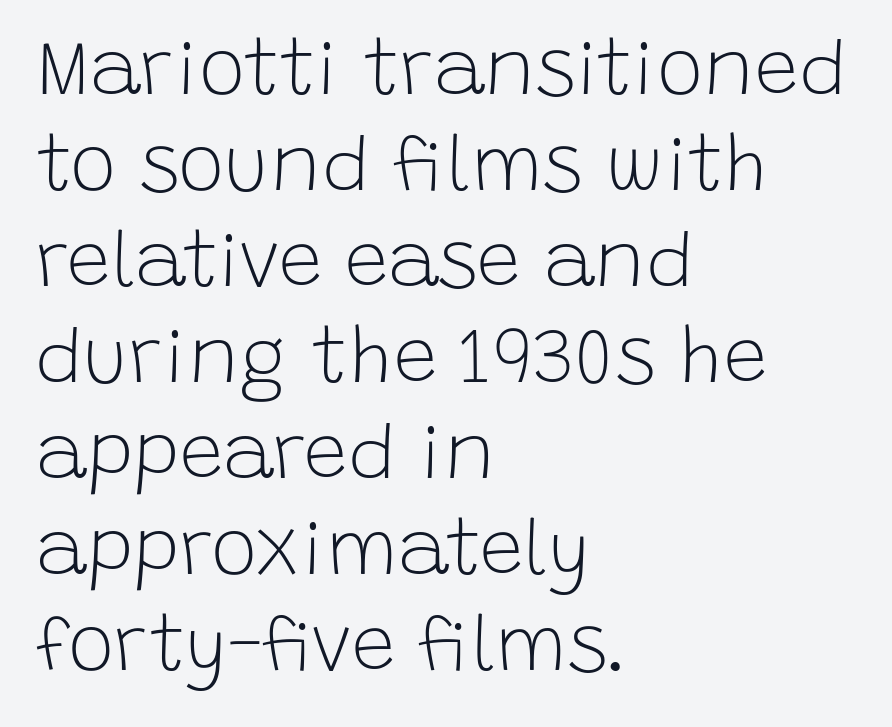
The image shows 78 px light sans-serif type, upright; set left-aligned, line spacing 1.23x, normal letter spacing, not underlined; low stroke contrast and a large x-height.
